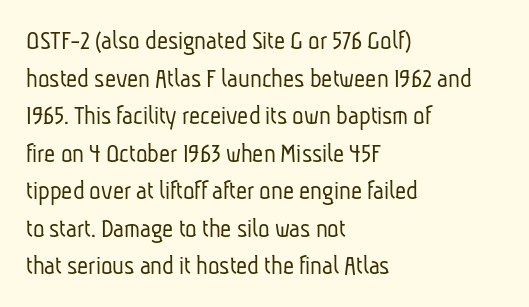
Q: Is the text bold? A: No.
Q: Is the text underlined? A: No.
Q: How is the paragraph aligned? A: Left-aligned.
Q: Is the spacing between letters normal or unusually wide? A: Normal.
Q: Is the spacing between lines tight, normal or loose? A: Normal.
